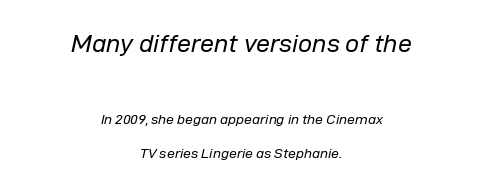
Q: Is the text bold? A: No.
Q: Is the text italic (slanted)? A: Yes, it leans right by about 12 degrees.
Q: Is the text underlined? A: No.
Q: How is the paragraph aligned? A: Centered.
Q: Is the spacing between letters normal or unusually wide? A: Normal.
Q: Is the spacing between lines tight, normal or loose? A: Loose.
Q: Which block of text is set in a larger size, the first (top) or the second (bottom)? A: The first (top) one.
